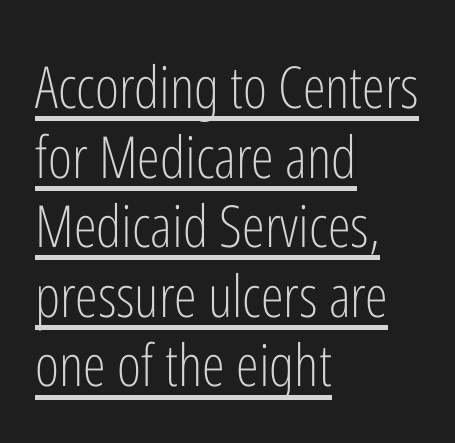
The image shows 58 px light, condensed sans-serif type, upright; set left-aligned, line spacing 1.2x, normal letter spacing, underlined; low stroke contrast and a medium x-height.
